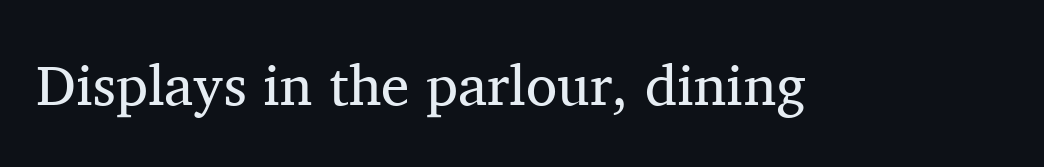
Q: Is the text bold? A: No.
Q: Is the text italic (slanted)? A: No, it is upright.
Q: Is the typeface a serif or a sans-serif typeface? A: Serif.
Q: Is the text underlined? A: No.
Q: Is the spacing between letters normal or unusually wide? A: Normal.
Q: Width (condensed, normal, or wide)? A: Normal.
Q: Stroke contrast? A: Medium.
Q: x-height? A: Medium.
Q: Monospaced? A: No.
